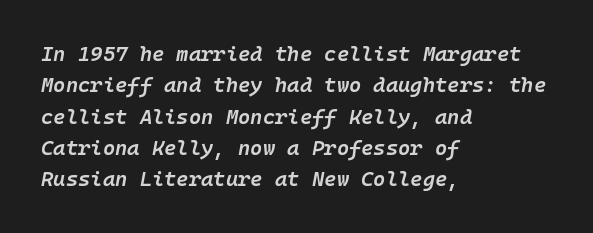
Q: Is the text bold? A: Semi-bold.
Q: Is the text italic (slanted)? A: Yes, it leans right by about 10 degrees.
Q: Is the text underlined? A: No.
Q: How is the paragraph aligned? A: Left-aligned.
Q: Is the spacing between letters normal or unusually wide? A: Normal.
Q: Is the spacing between lines tight, normal or loose? A: Normal.
